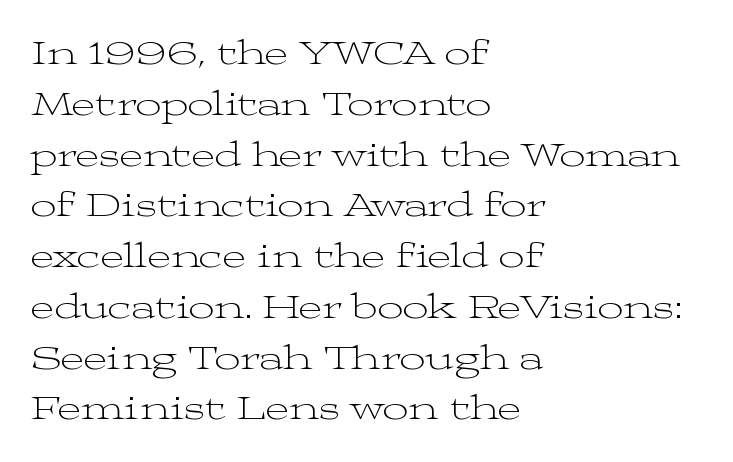
{"serif": "yes", "italic": "no", "bold": "no", "weight": "light", "width": "wide", "stroke_contrast": "medium", "x_height": "medium", "monospaced": "no", "underline": "no", "align": "left", "line_spacing": "normal", "line_spacing_ratio": 1.41, "letter_spacing": "normal", "letter_spacing_em": 0.0, "glyph_px": 36}
